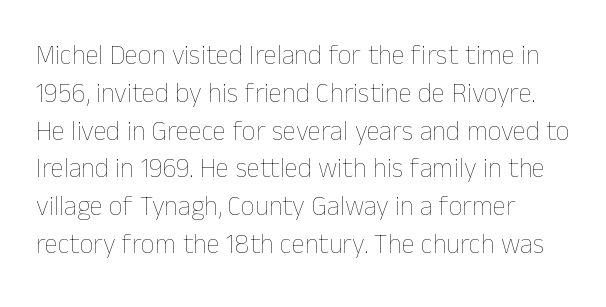
Q: Is the text bold? A: No.
Q: Is the text italic (slanted)? A: No, it is upright.
Q: Is the text underlined? A: No.
Q: How is the paragraph aligned? A: Left-aligned.
Q: Is the spacing between letters normal or unusually wide? A: Normal.
Q: Is the spacing between lines tight, normal or loose? A: Normal.
